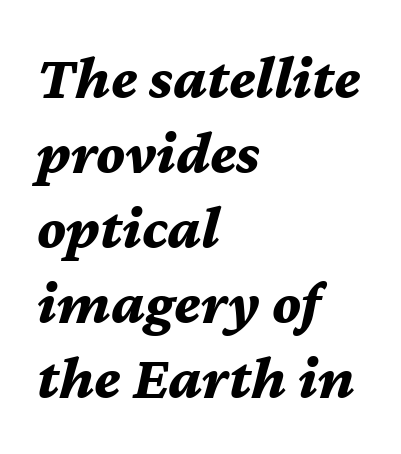
Q: Is the text bold? A: Yes.
Q: Is the text italic (slanted)? A: Yes, it leans right by about 12 degrees.
Q: Is the text underlined? A: No.
Q: How is the paragraph aligned? A: Left-aligned.
Q: Is the spacing between letters normal or unusually wide? A: Normal.
Q: Width (condensed, normal, or wide)? A: Normal.
Q: Stroke contrast? A: Medium.
Q: x-height? A: Medium.
Q: Monospaced? A: No.
